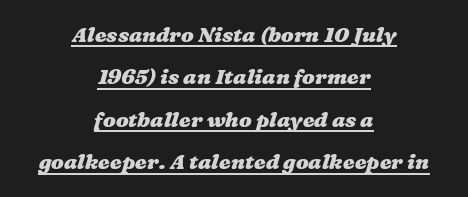
{"bold": "yes", "underline": "yes", "align": "center", "line_spacing": "loose", "line_spacing_ratio": 2.02, "letter_spacing": "normal", "letter_spacing_em": 0.0, "glyph_px": 21}
